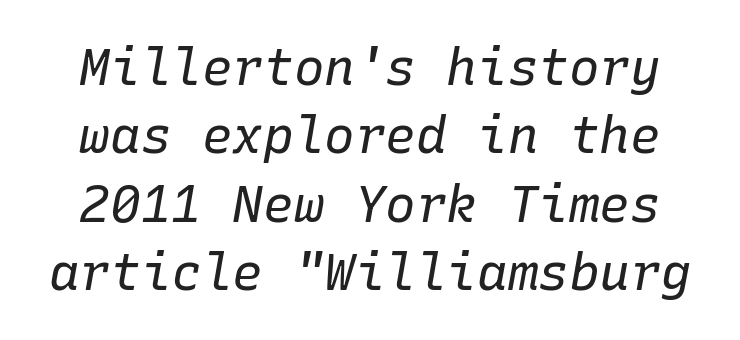
Q: Is the text bold? A: No.
Q: Is the text italic (slanted)? A: Yes, it leans right by about 10 degrees.
Q: Is the text underlined? A: No.
Q: Is the spacing between letters normal or unusually wide? A: Normal.
Q: Is the spacing between lines tight, normal or loose? A: Normal.
Q: Width (condensed, normal, or wide)? A: Normal.
Q: Stroke contrast? A: Low.
Q: x-height? A: Medium.
Q: Monospaced? A: Yes.
